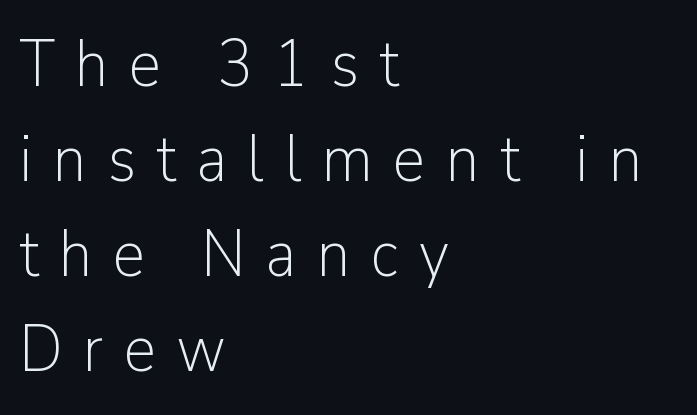
The image shows 66 px light sans-serif type, upright; set left-aligned, normal line spacing (1.44x), unusually wide letter spacing (+0.31 em), not underlined; low stroke contrast and a medium x-height.
